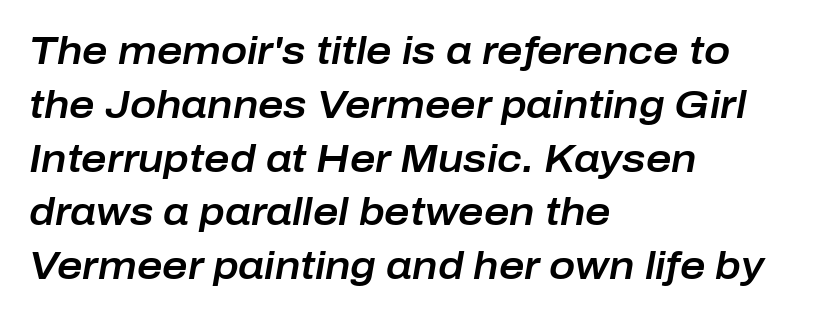
Q: Is the text italic (slanted)? A: Yes, it leans right by about 10 degrees.
Q: Is the text underlined? A: No.
Q: How is the paragraph aligned? A: Left-aligned.
Q: Is the spacing between letters normal or unusually wide? A: Normal.
Q: Is the spacing between lines tight, normal or loose? A: Normal.
Q: Width (condensed, normal, or wide)? A: Normal.
Q: Stroke contrast? A: Low.
Q: x-height? A: Medium.
Q: Monospaced? A: No.
